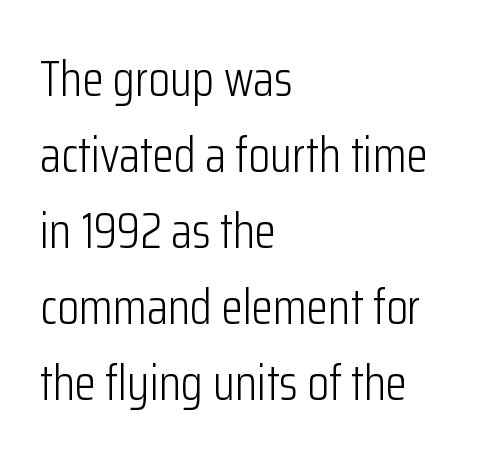
Q: Is the text bold? A: No.
Q: Is the text italic (slanted)? A: No, it is upright.
Q: Is the typeface a serif or a sans-serif typeface? A: Sans-serif.
Q: Is the text underlined? A: No.
Q: How is the paragraph aligned? A: Left-aligned.
Q: Is the spacing between letters normal or unusually wide? A: Normal.
Q: Is the spacing between lines tight, normal or loose? A: Normal.
Q: Width (condensed, normal, or wide)? A: Condensed.
Q: Stroke contrast? A: Low.
Q: x-height? A: Medium.
Q: Monospaced? A: No.
